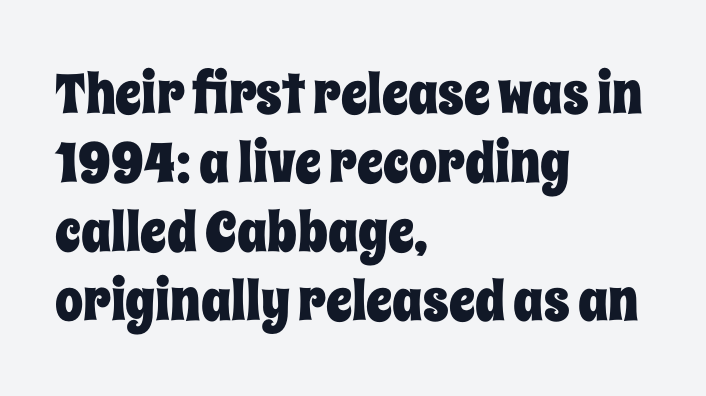
The image shows 56 px condensed type, upright; set left-aligned, line spacing 1.23x, normal letter spacing, not underlined; low stroke contrast and a large x-height.
